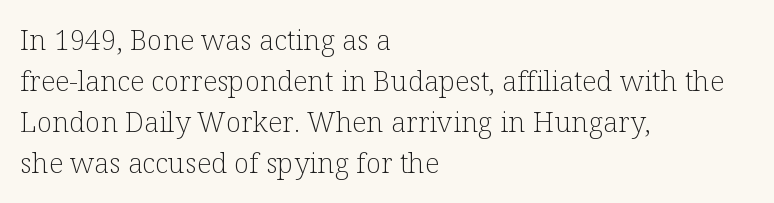
{"serif": "yes", "italic": "no", "bold": "no", "weight": "light", "width": "normal", "stroke_contrast": "low", "x_height": "medium", "monospaced": "no", "underline": "no", "align": "left", "line_spacing": "normal", "line_spacing_ratio": 1.47, "letter_spacing": "normal", "letter_spacing_em": 0.0, "glyph_px": 28}
